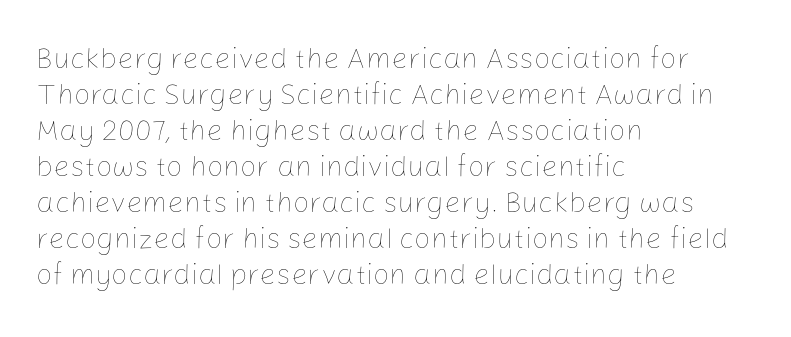
These lines are set flush left with a ragged right edge. Is this a fixed-width face? No — the glyphs have proportional, varying widths. The font sits on the lighter half of the weight spectrum, regular included. The specimen omits any rule beneath the text block's lines. The lettering holds an erect, upright posture throughout.
